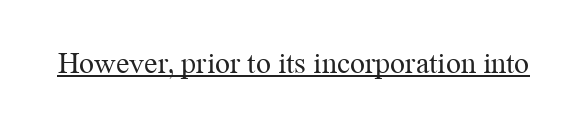
The typography opts for an upright posture over an oblique one. A serif font was chosen for this passage. The horizontal fit of the characters is conventional and even. Character widths vary here, with narrow letters taking less room than wide ones.
